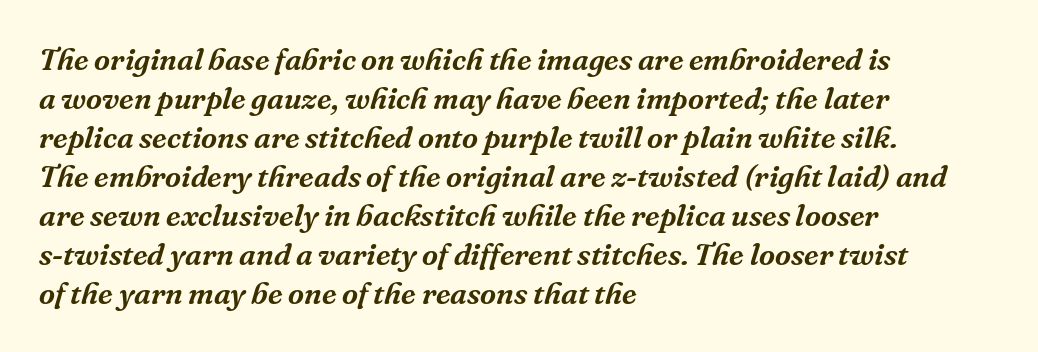
The image shows 31 px serif type, italic (leaning right); set left-aligned, normal line spacing (1.26x), normal letter spacing, not underlined; medium stroke contrast and a medium x-height.
